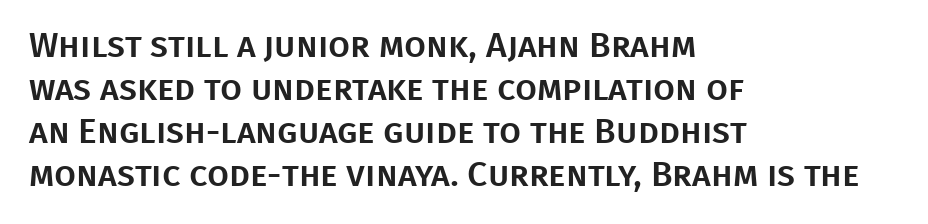
Q: Is the text italic (slanted)? A: No, it is upright.
Q: Is the typeface a serif or a sans-serif typeface? A: Sans-serif.
Q: Is the text underlined? A: No.
Q: How is the paragraph aligned? A: Left-aligned.
Q: Is the spacing between letters normal or unusually wide? A: Normal.
Q: Width (condensed, normal, or wide)? A: Normal.
Q: Stroke contrast? A: Low.
Q: x-height? A: Large.
Q: Monospaced? A: No.
